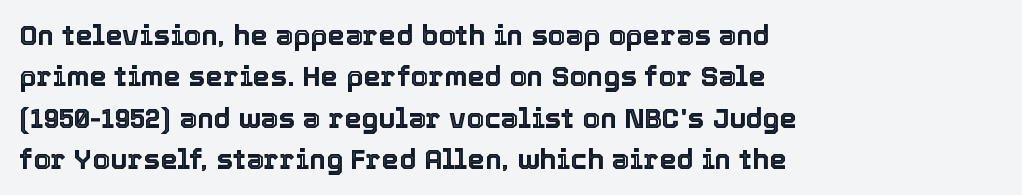
{"italic": "no", "width": "normal", "x_height": "medium", "monospaced": "no", "underline": "no", "align": "left", "line_spacing": "normal", "line_spacing_ratio": 1.48, "letter_spacing": "normal", "letter_spacing_em": 0.0, "glyph_px": 28}
